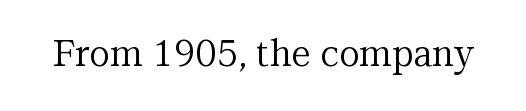
Anything drawn beneath the words? Only blank space. The weight would be labelled regular, book, light, or lighter still. Looks like regular typesetting: each glyph gets only the width it needs. Is the letter spacing exaggerated? No — it looks like the ordinary default. Typographically, this falls in the serif category. The axis of the letterforms is exactly vertical.
